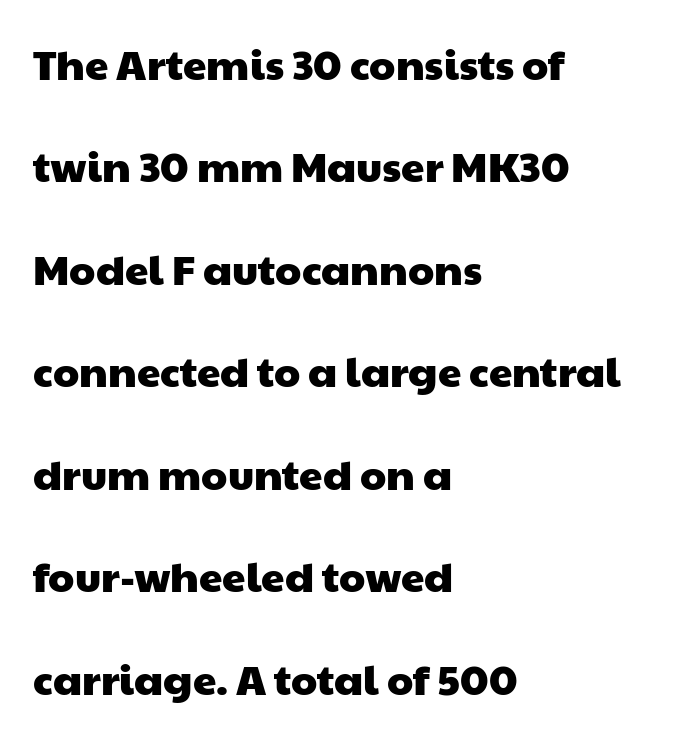
The image shows 42 px wide sans-serif type; set left-aligned, loose line spacing (2.44x), normal letter spacing, not underlined; low stroke contrast and a medium x-height.
